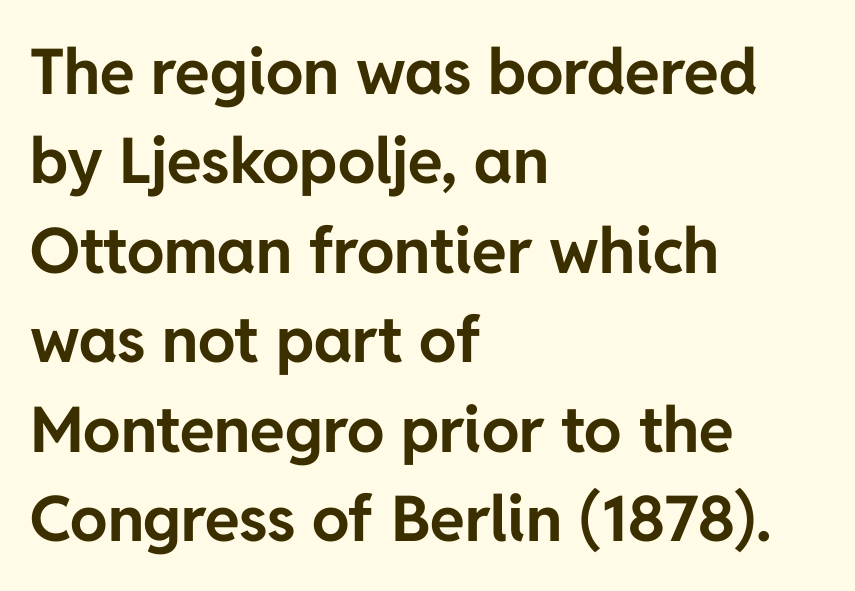
The image shows 63 px bold sans-serif type, upright; set left-aligned, normal line spacing (1.42x), normal letter spacing, not underlined; low stroke contrast and a medium x-height.
